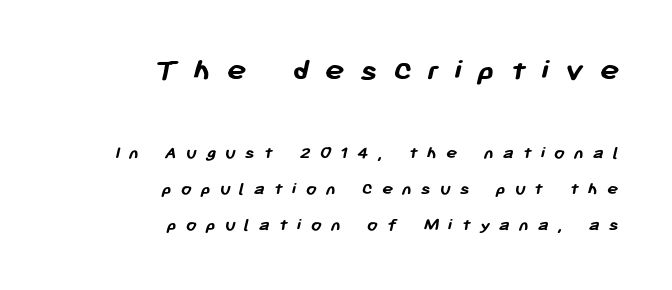
Do the characters align in a grid? No, the font is proportional. Whoever set this made the first block the dominant, larger element. Each word looks stretched out because of the extra space between its letters. These lines are set flush right with a ragged left edge. Every letter is thick-stroked: bold, no question.
